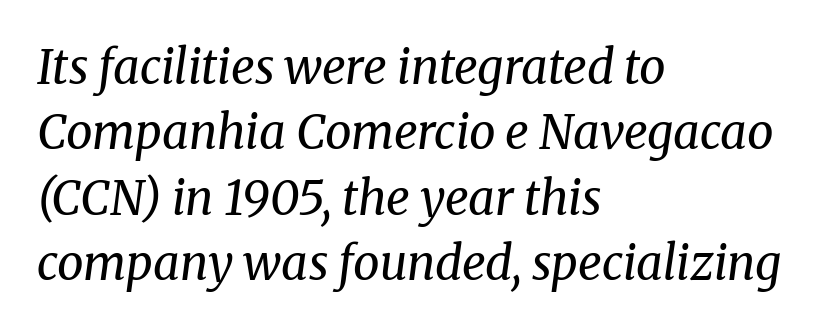
Compared with typical paragraphs, the rows here are spaced about the same. The horizontal fit of the characters is conventional and even. The letters advance in unequal steps, a hallmark of proportional type. Serif or sans? Serif — the stroke terminals have little feet.
